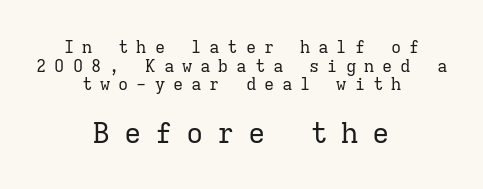
The image shows 29 px regular-weight serif type, upright, monospaced; set centered, tight line spacing (1.1x), unusually wide letter spacing (+0.47 em), not underlined; the second (bottom) block is 1.71x larger; low stroke contrast and a medium x-height.
